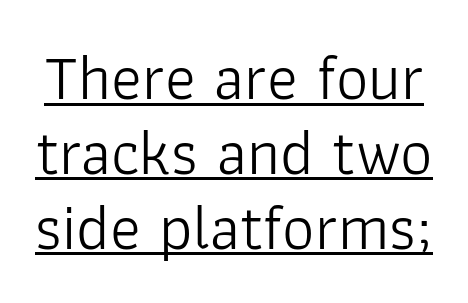
Q: Is the text bold? A: No.
Q: Is the text italic (slanted)? A: No, it is upright.
Q: Is the typeface a serif or a sans-serif typeface? A: Sans-serif.
Q: Is the text underlined? A: Yes.
Q: Is the spacing between letters normal or unusually wide? A: Normal.
Q: Width (condensed, normal, or wide)? A: Normal.
Q: Stroke contrast? A: Low.
Q: x-height? A: Medium.
Q: Monospaced? A: No.
